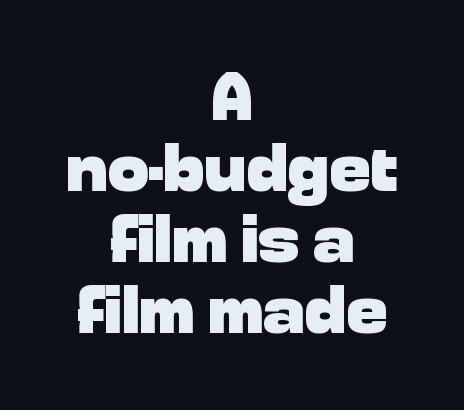
You could not count columns in this text — the font is proportionally spaced. The glyphs in this specimen are sans serif. The rendering positions every line midway between the sides. The block of text is dense from top to bottom, with scant space between rows. The specimen omits any rule beneath the text block's lines. Posture: vertical.
